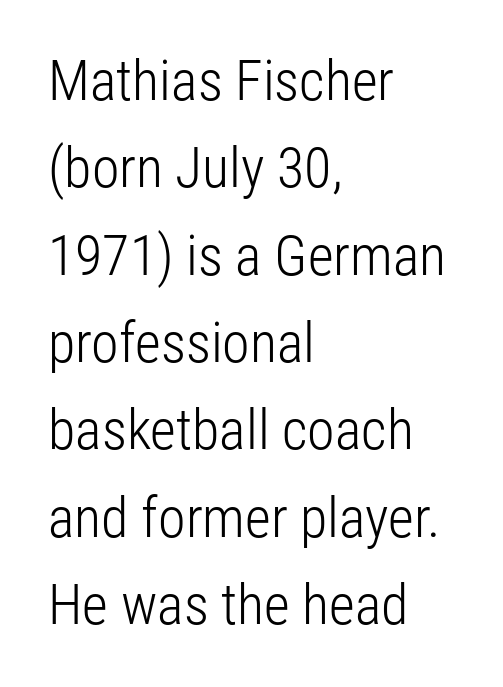
Q: Is the text bold? A: No.
Q: Is the text italic (slanted)? A: No, it is upright.
Q: Is the typeface a serif or a sans-serif typeface? A: Sans-serif.
Q: Is the text underlined? A: No.
Q: How is the paragraph aligned? A: Left-aligned.
Q: Is the spacing between letters normal or unusually wide? A: Normal.
Q: Is the spacing between lines tight, normal or loose? A: Normal.
Q: Width (condensed, normal, or wide)? A: Condensed.
Q: Stroke contrast? A: Low.
Q: x-height? A: Medium.
Q: Monospaced? A: No.
